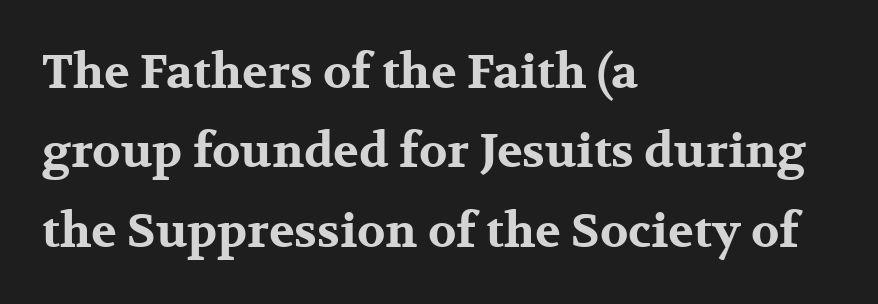
{"serif": "yes", "italic": "no", "bold": "yes", "weight": "bold", "width": "wide", "stroke_contrast": "medium", "x_height": "medium", "monospaced": "no", "underline": "no", "align": "left", "line_spacing": "normal", "line_spacing_ratio": 1.69, "letter_spacing": "normal", "letter_spacing_em": 0.0, "glyph_px": 47}
